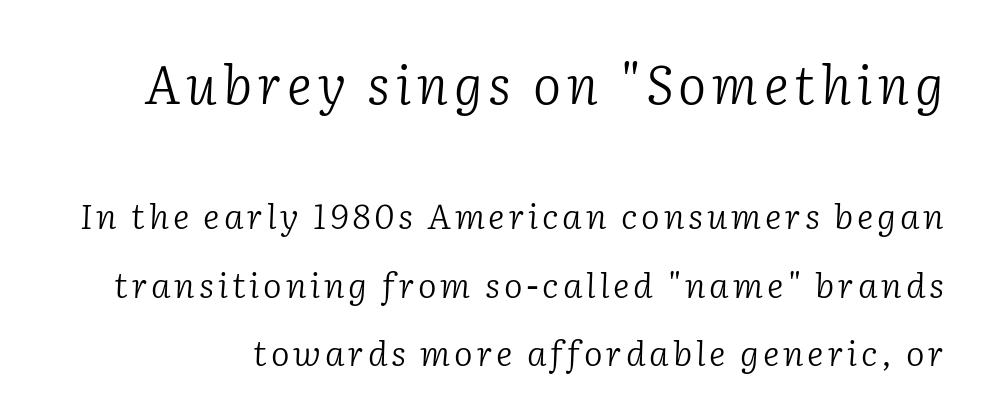
Q: Is the text bold? A: No.
Q: Is the text italic (slanted)? A: Yes, it leans right by about 2 degrees.
Q: Is the typeface a serif or a sans-serif typeface? A: Serif.
Q: Is the text underlined? A: No.
Q: Is the spacing between lines tight, normal or loose? A: Loose.
Q: Which block of text is set in a larger size, the first (top) or the second (bottom)? A: The first (top) one.
Q: Width (condensed, normal, or wide)? A: Normal.
Q: Stroke contrast? A: Low.
Q: x-height? A: Medium.
Q: Monospaced? A: No.
